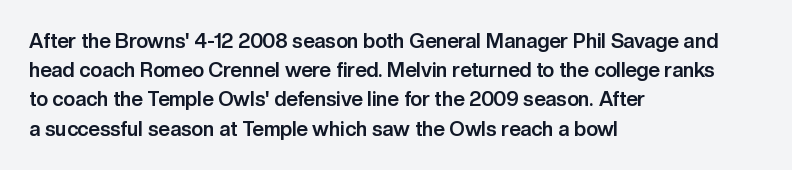
{"italic": "no", "bold": "yes", "underline": "no", "align": "left", "line_spacing": "normal", "line_spacing_ratio": 1.46, "letter_spacing": "normal", "letter_spacing_em": 0.0, "glyph_px": 20}
